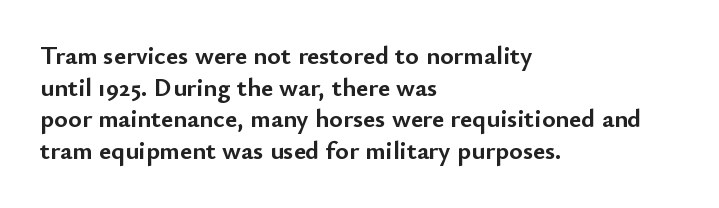
Q: Is the text bold? A: Yes.
Q: Is the text italic (slanted)? A: No, it is upright.
Q: Is the text underlined? A: No.
Q: How is the paragraph aligned? A: Left-aligned.
Q: Is the spacing between letters normal or unusually wide? A: Normal.
